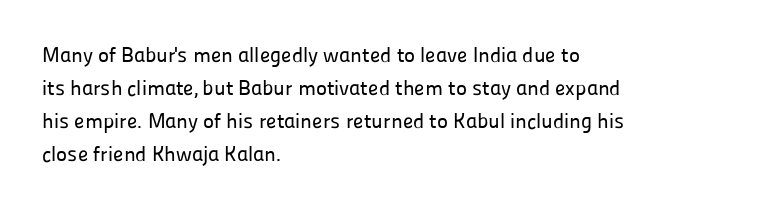
Q: Is the text italic (slanted)? A: No, it is upright.
Q: Is the text underlined? A: No.
Q: How is the paragraph aligned? A: Left-aligned.
Q: Is the spacing between letters normal or unusually wide? A: Normal.
Q: Is the spacing between lines tight, normal or loose? A: Normal.
